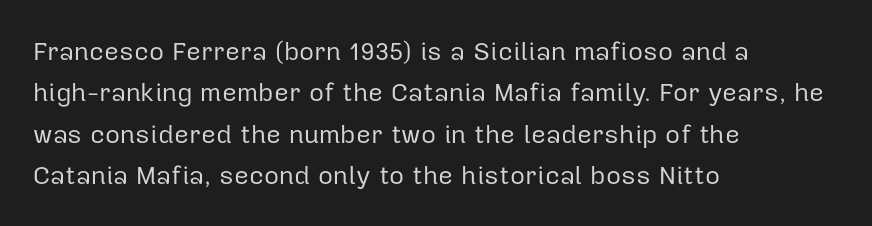
Each stroke keeps to a modest, everyday thickness or less. Whoever set this chose a conventional vertical rhythm. Caption: multi-line text, flush left, ragged right. Underlining? Definitely not there.
